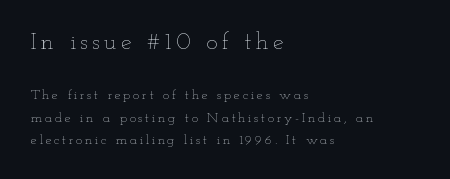
Q: Is the text bold? A: No.
Q: Is the text italic (slanted)? A: No, it is upright.
Q: Is the text underlined? A: No.
Q: How is the paragraph aligned? A: Left-aligned.
Q: Is the spacing between lines tight, normal or loose? A: Normal.
Q: Which block of text is set in a larger size, the first (top) or the second (bottom)? A: The first (top) one.
